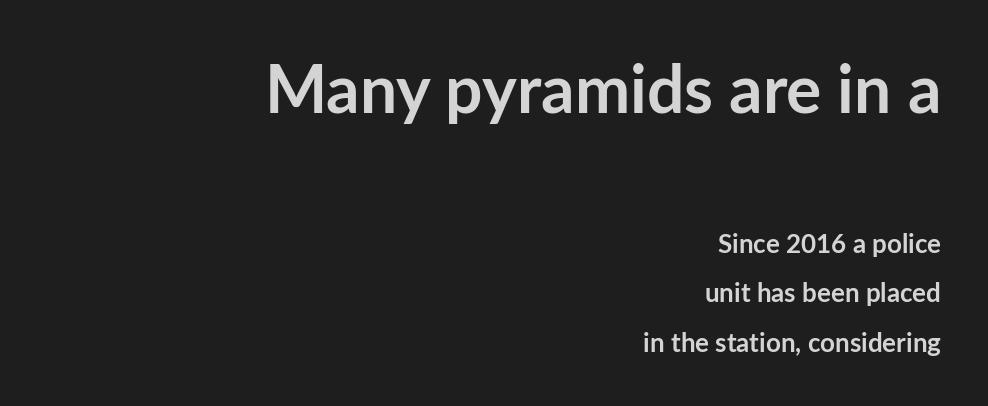
The image shows 66 px semibold sans-serif type, upright; set right-aligned, loose line spacing (1.92x), normal letter spacing, not underlined; the first (top) block is 2.54x larger; low stroke contrast and a medium x-height.
